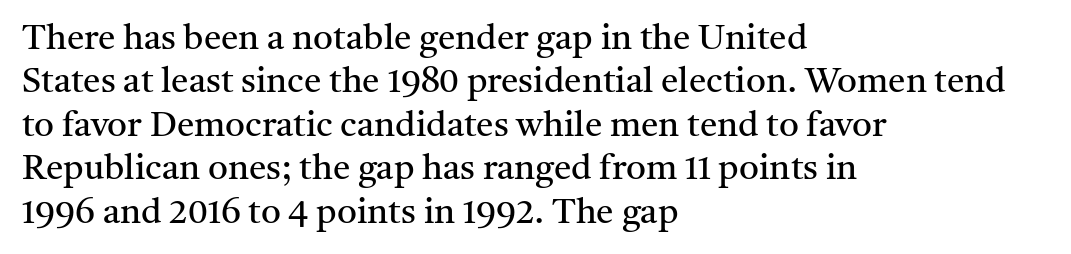
The image shows 35 px regular-weight serif type, upright; set left-aligned, line spacing 1.24x, normal letter spacing, not underlined; medium stroke contrast and a medium x-height.
